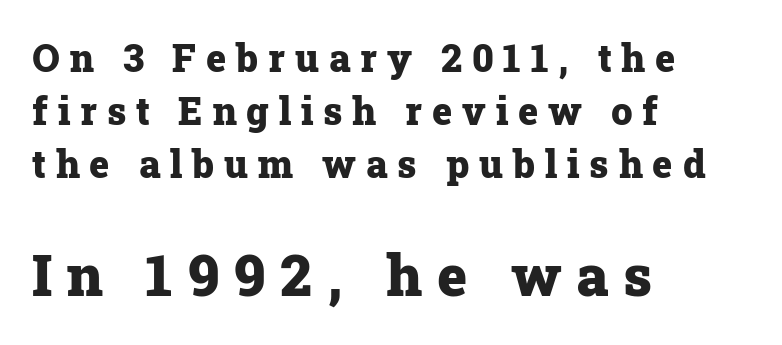
The image shows 57 px heavy serif type, upright; set left-aligned, normal line spacing (1.39x), unusually wide letter spacing (+0.26 em), not underlined; the second (bottom) block is 1.5x larger; low stroke contrast and a medium x-height.
